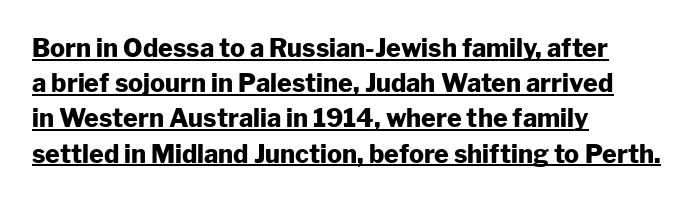
The image shows 25 px bold type, upright; set left-aligned, normal line spacing (1.41x), normal letter spacing, underlined.
